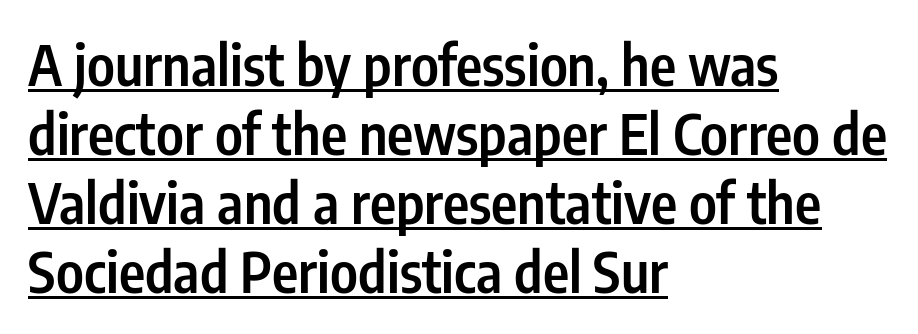
The image shows 56 px semibold, condensed sans-serif type, upright; set left-aligned, line spacing 1.23x, normal letter spacing, underlined; low stroke contrast and a medium x-height.
